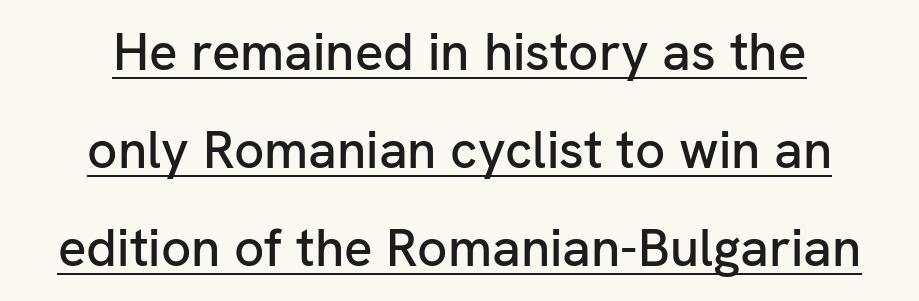
Classification — sans serif. The type sits square on the baseline with zero lean. This sample carries an underscore along the baseline area. Short note: letters normally spaced. The lines in this sample share a center point and differ in where they start and stop. The letters advance in unequal steps, a hallmark of proportional type.
